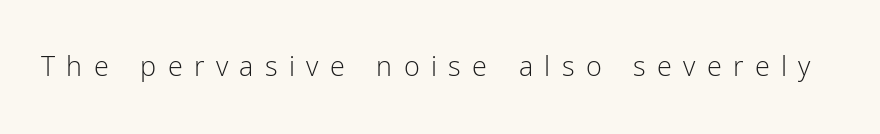
{"italic": "no", "bold": "no", "underline": "no", "letter_spacing": "wide", "letter_spacing_em": 0.42, "glyph_px": 27}
